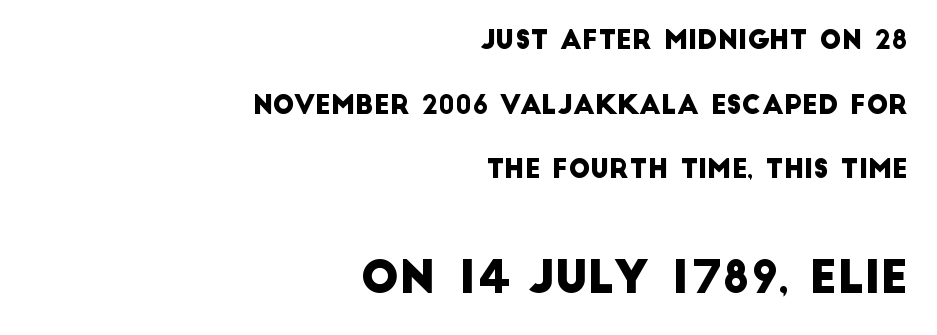
The image shows 45 px sans-serif type; set right-aligned, loose line spacing (2.49x), normal letter spacing, not underlined; the second (bottom) block is 1.73x larger; low stroke contrast and a large x-height.
